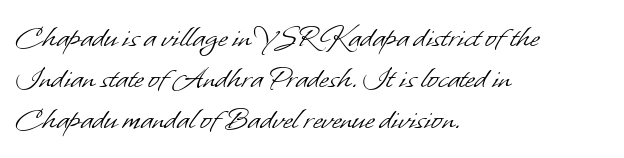
Q: Is the text bold? A: No.
Q: Is the typeface a serif or a sans-serif typeface? A: Sans-serif.
Q: Is the text underlined? A: No.
Q: How is the paragraph aligned? A: Left-aligned.
Q: Is the spacing between letters normal or unusually wide? A: Normal.
Q: Width (condensed, normal, or wide)? A: Normal.
Q: Stroke contrast? A: Low.
Q: x-height? A: Small.
Q: Monospaced? A: No.
